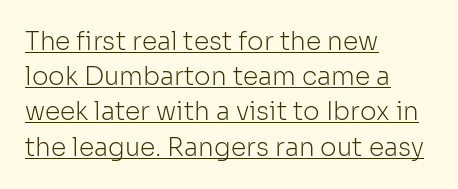
The image shows 25 px text type, upright; set left-aligned, normal line spacing (1.41x), normal letter spacing, underlined.
